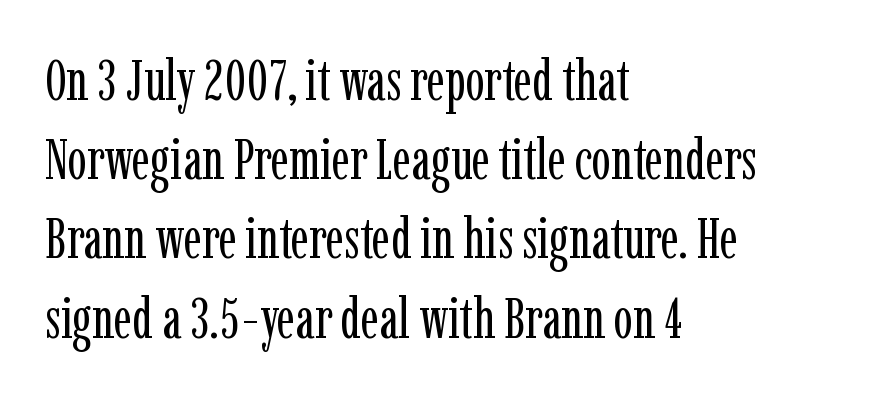
Note the varied advance widths — an 'i' is clearly narrower than an 'm'. The leading is moderate, giving the passage an even texture. Compared with a centered layout, this one pins lines to the left instead. Look at the tracking — it's just the regular setting, nothing added. The letters stand upright; this is a roman face. Heft: none added — not bold.
